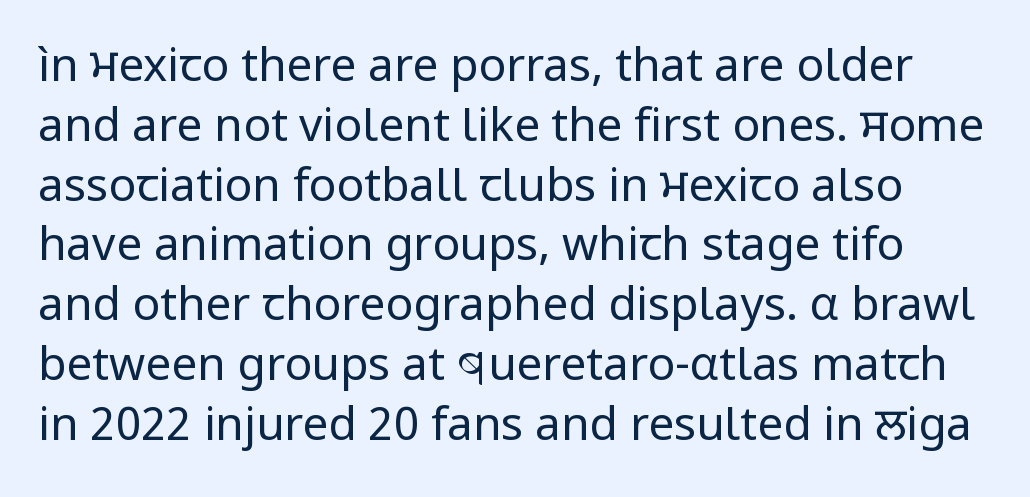
The image shows 46 px regular-weight sans-serif type, upright; set normal line spacing (1.3x), normal letter spacing, not underlined; low stroke contrast and a medium x-height.
